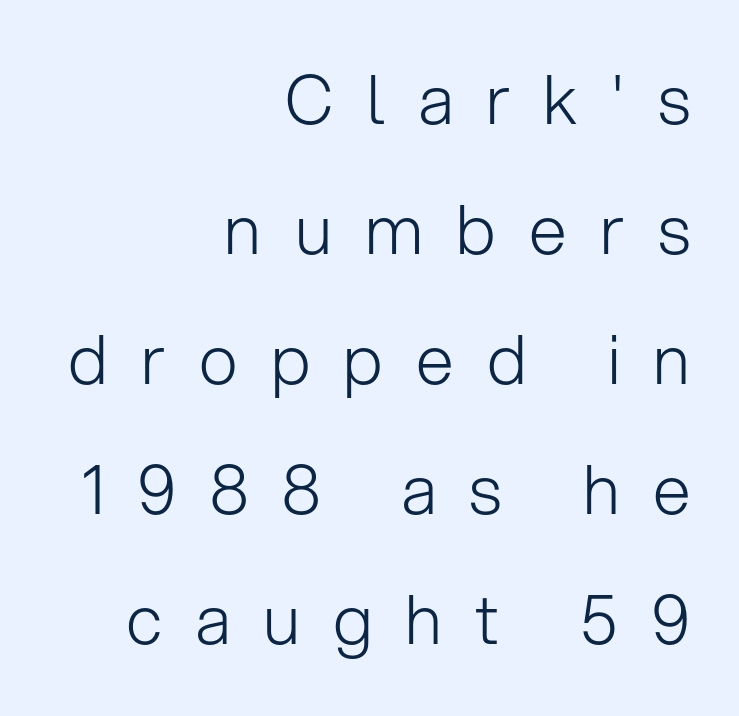
Q: Is the text bold? A: No.
Q: Is the text italic (slanted)? A: No, it is upright.
Q: Is the typeface a serif or a sans-serif typeface? A: Sans-serif.
Q: Is the text underlined? A: No.
Q: How is the paragraph aligned? A: Right-aligned.
Q: Is the spacing between letters normal or unusually wide? A: Unusually wide.
Q: Is the spacing between lines tight, normal or loose? A: Loose.
Q: Width (condensed, normal, or wide)? A: Normal.
Q: Stroke contrast? A: Low.
Q: x-height? A: Medium.
Q: Monospaced? A: No.
